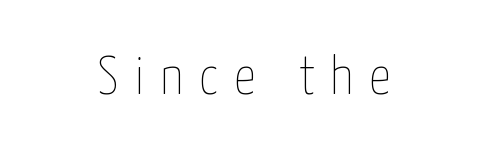
{"italic": "no", "bold": "no", "weight": "thin", "width": "condensed", "stroke_contrast": "low", "x_height": "medium", "monospaced": "no", "underline": "no", "letter_spacing": "wide", "letter_spacing_em": 0.3, "glyph_px": 54}
